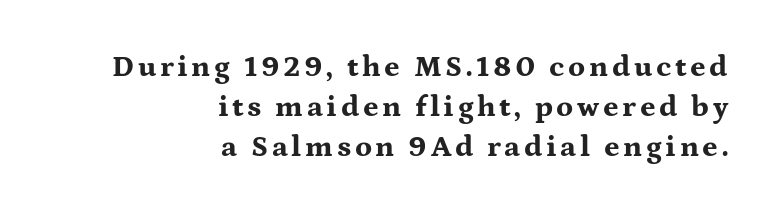
Q: Is the text bold? A: Yes.
Q: Is the text italic (slanted)? A: No, it is upright.
Q: Is the typeface a serif or a sans-serif typeface? A: Serif.
Q: Is the text underlined? A: No.
Q: How is the paragraph aligned? A: Right-aligned.
Q: Is the spacing between lines tight, normal or loose? A: Normal.
Q: Width (condensed, normal, or wide)? A: Wide.
Q: Stroke contrast? A: Medium.
Q: x-height? A: Medium.
Q: Monospaced? A: No.
